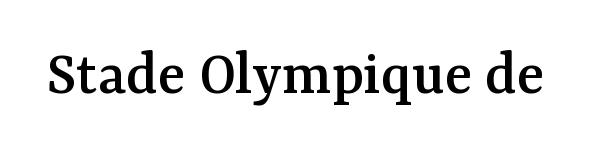
The image shows 64 px serif type, upright; set normal letter spacing, not underlined; medium stroke contrast and a medium x-height.
